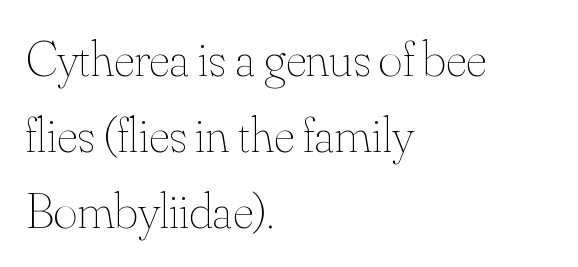
The image shows 51 px thin type, upright; set left-aligned, normal line spacing (1.49x), normal letter spacing, not underlined; medium stroke contrast and a small x-height.
